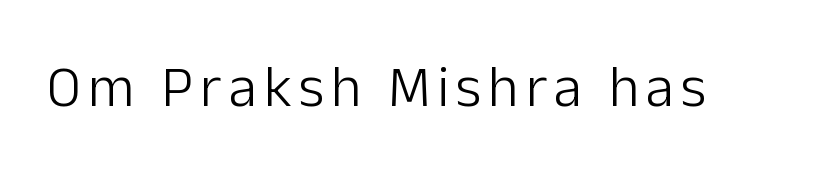
The image shows 58 px light sans-serif type, upright; set not underlined; low stroke contrast and a medium x-height.
